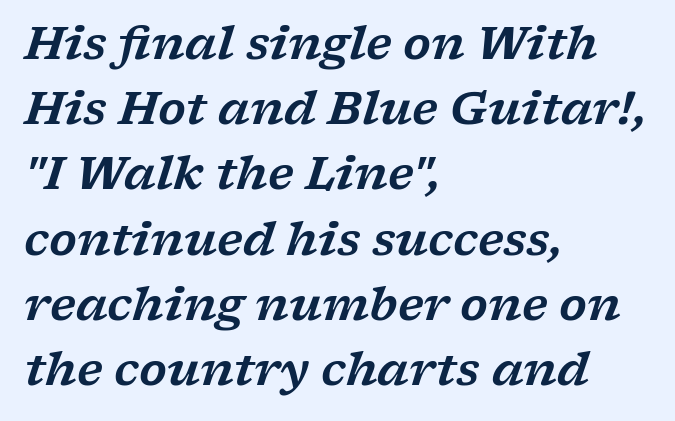
Q: Is the text italic (slanted)? A: Yes, it leans right by about 17 degrees.
Q: Is the typeface a serif or a sans-serif typeface? A: Serif.
Q: Is the text underlined? A: No.
Q: How is the paragraph aligned? A: Left-aligned.
Q: Is the spacing between letters normal or unusually wide? A: Normal.
Q: Is the spacing between lines tight, normal or loose? A: Normal.
Q: Width (condensed, normal, or wide)? A: Wide.
Q: Stroke contrast? A: Low.
Q: x-height? A: Medium.
Q: Monospaced? A: No.
